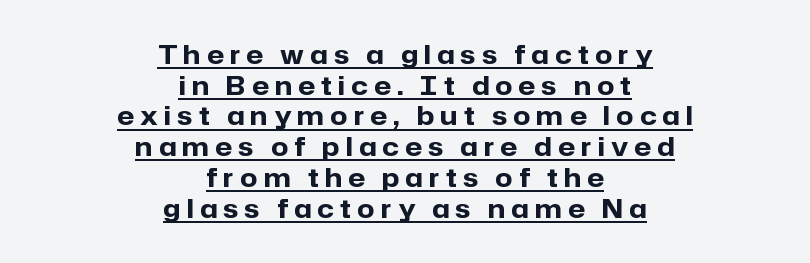
Q: Is the text bold? A: Yes.
Q: Is the text italic (slanted)? A: No, it is upright.
Q: Is the text underlined? A: Yes.
Q: How is the paragraph aligned? A: Centered.
Q: Is the spacing between letters normal or unusually wide? A: Unusually wide.
